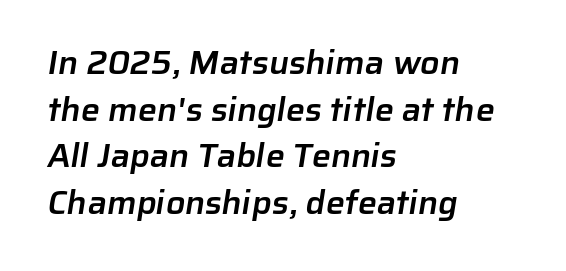
The image shows 34 px semibold sans-serif type; set left-aligned, normal line spacing (1.37x), normal letter spacing, not underlined; low stroke contrast and a medium x-height.
